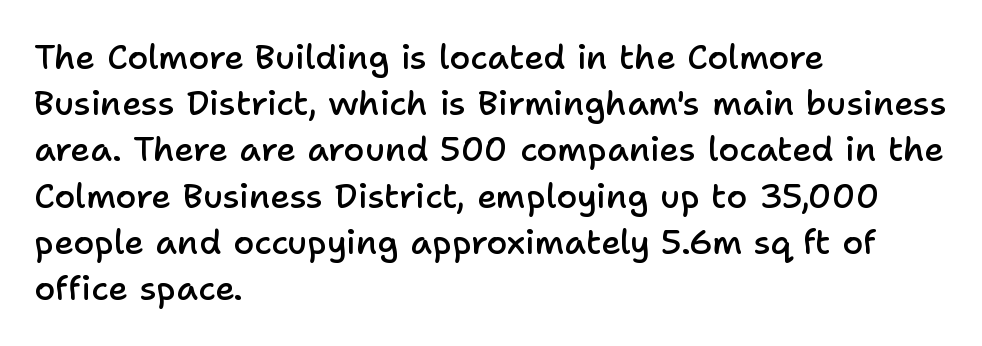
Proportional: the letters do not fall into vertical columns. Is the block centered? No — it sits flush against the left margin. This sample uses an upright cut, with every glyph sitting square on the baseline. This block has exactly the height ordinary leading produces. The baseline area is clear.
